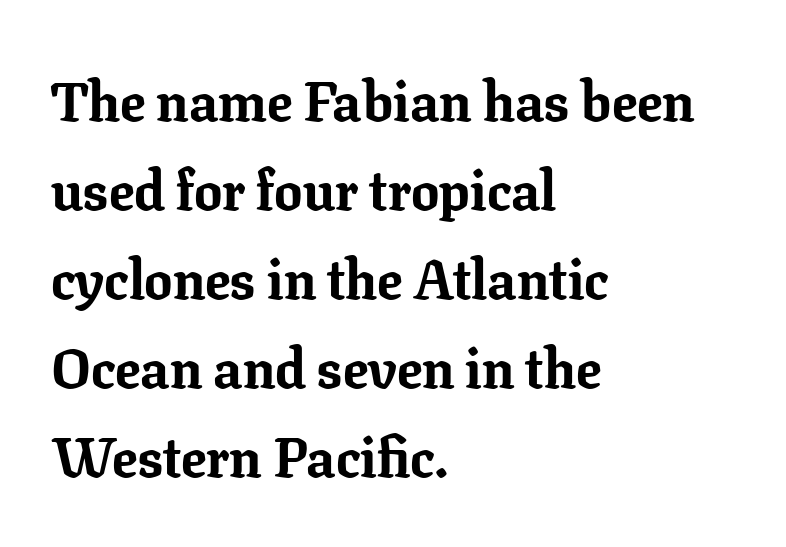
Is this a fixed-width face? No — the glyphs have proportional, varying widths. Pretty heavy lettering here — definitely bold. Every character sits straight up, as roman type does. The paragraph has a hard left edge and a soft right edge. The type is set solid horizontally, with unmodified tracking. Whoever set this chose a conventional vertical rhythm.
